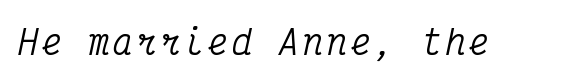
The image shows 33 px condensed serif type, italic (leaning right), monospaced; set not underlined; medium stroke contrast and a medium x-height.
